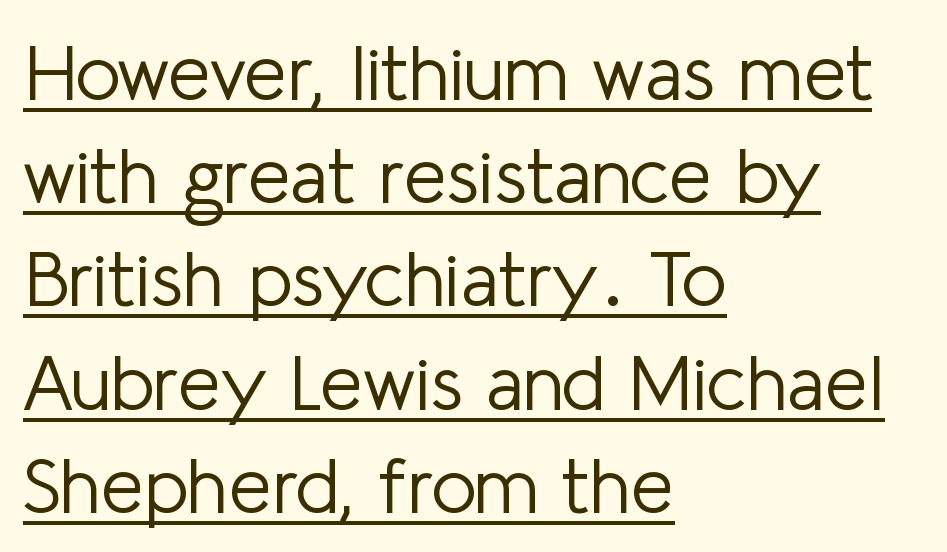
{"serif": "no", "italic": "no", "bold": "no", "weight": "light", "width": "normal", "stroke_contrast": "low", "x_height": "medium", "monospaced": "no", "underline": "yes", "align": "left", "line_spacing": "normal", "line_spacing_ratio": 1.34, "letter_spacing": "normal", "letter_spacing_em": 0.0, "glyph_px": 77}
